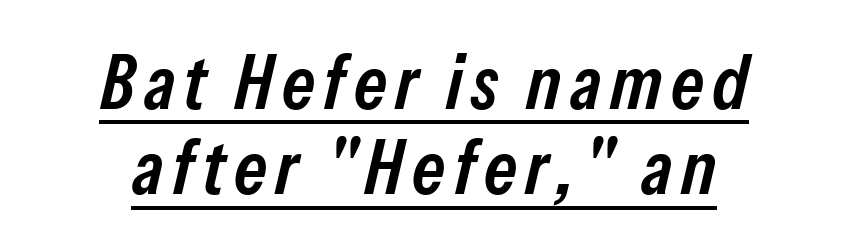
The glyphs look as if they've been sheared to an angle. The line-height multiplier appears low, near solid setting. The paragraph has two soft edges and a firm central axis. Think of a printed novel: that variable character pitch is what you see here.
